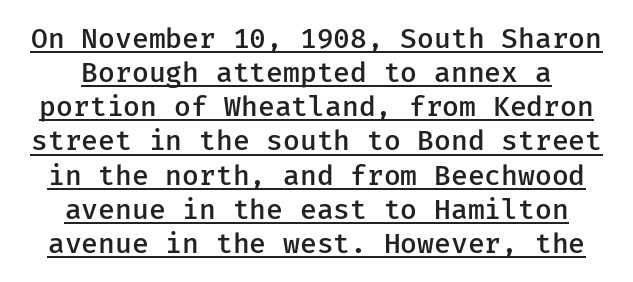
Descenders here cross a horizontal rule under the line. Ordinary non-slanted type is in use. Nobody touched the tracking dial on this one. Observe the absence of serifs on each vertical stroke in this sample. Is the type bold? Partly — it's a semibold, heavier than regular but not fully bold.
